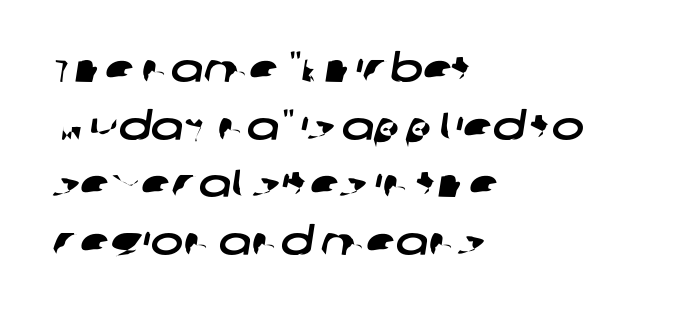
{"serif": "no", "width": "wide", "stroke_contrast": "low", "x_height": "large", "monospaced": "no", "underline": "no", "align": "left", "line_spacing": "normal", "line_spacing_ratio": 1.48, "letter_spacing": "normal", "letter_spacing_em": 0.0, "glyph_px": 39}
